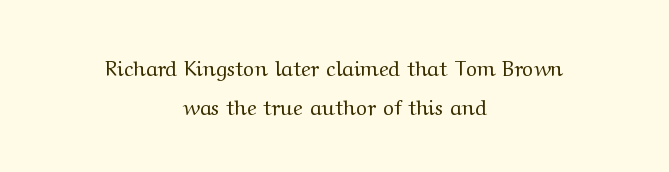
No italicization has been applied; the sample stays upright. Reading down the block, each line starts at a different indent, mirrored at its end. Underline: absent. Is the stroke heavy? The answer is a plain regular-or-lighter. Observe the ordinary spacing: letters are neighbours, not strangers.
